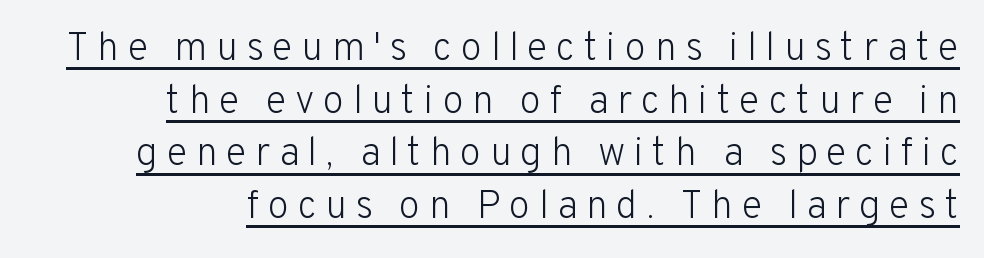
Observe the wide spacing: letters keep a clear distance from each other. The typeface chosen for these lines omits serifs. Rendered with straight, roman letterforms. The face used here is proportionally spaced, like ordinary book or web type.
